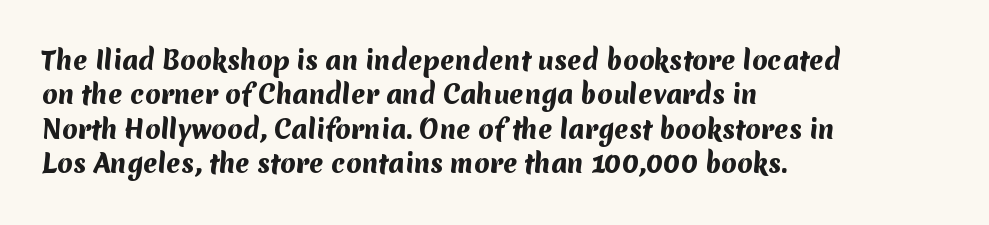
Q: Is the text bold? A: Yes.
Q: Is the text underlined? A: No.
Q: How is the paragraph aligned? A: Left-aligned.
Q: Is the spacing between letters normal or unusually wide? A: Normal.
Q: Is the spacing between lines tight, normal or loose? A: Normal.
